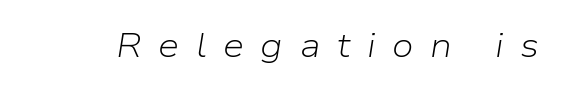
The specimen omits any rule beneath the text block's lines. You could only call the tracking loose — the letters float apart. No extra ink here — the face is not bold. Think of a printed novel: that variable character pitch is what you see here. The axis of the letterforms is tilted away from vertical.
